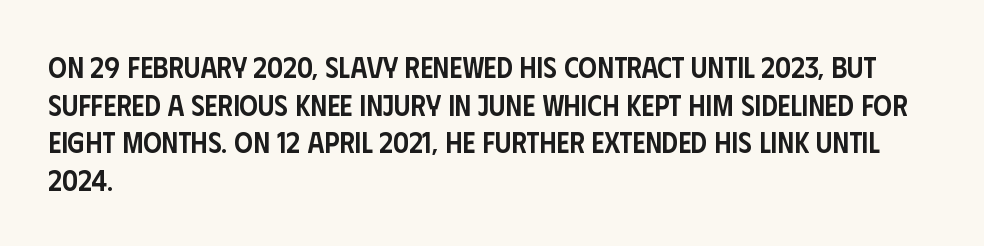
Q: Is the text bold? A: Semi-bold.
Q: Is the text italic (slanted)? A: No, it is upright.
Q: Is the typeface a serif or a sans-serif typeface? A: Sans-serif.
Q: Is the text underlined? A: No.
Q: How is the paragraph aligned? A: Left-aligned.
Q: Is the spacing between letters normal or unusually wide? A: Normal.
Q: Is the spacing between lines tight, normal or loose? A: Normal.
Q: Width (condensed, normal, or wide)? A: Condensed.
Q: Stroke contrast? A: Low.
Q: x-height? A: Large.
Q: Monospaced? A: No.
